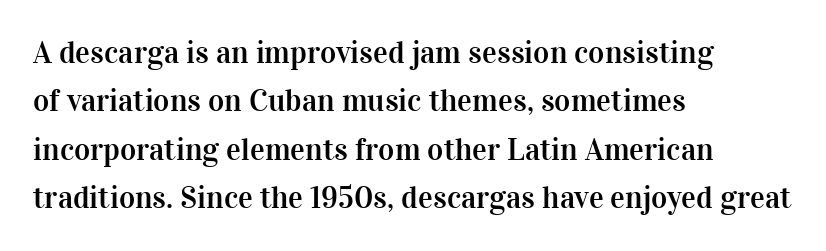
The image shows 31 px serif type, upright; set left-aligned, normal line spacing (1.56x), normal letter spacing, not underlined; high stroke contrast and a medium x-height.
